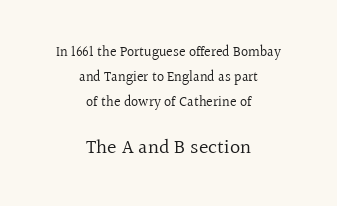
The image shows 20 px text type, upright; set centered, line spacing 1.79x, normal letter spacing, not underlined; the second (bottom) block is 1.43x larger.
